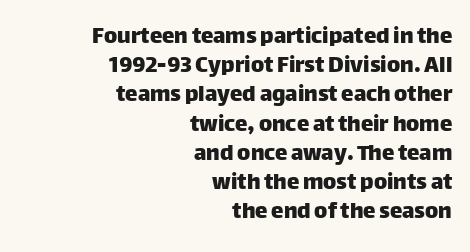
The image shows 25 px text type, upright; set right-aligned, line spacing 1.17x, normal letter spacing, not underlined.
